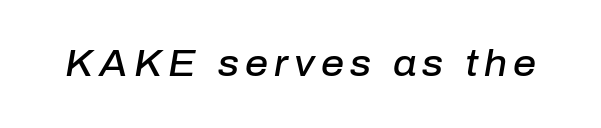
{"italic": "yes", "lean": "right", "slant_degrees": 10, "bold": "semi", "weight": "semibold", "width": "normal", "stroke_contrast": "low", "x_height": "medium", "monospaced": "no", "underline": "no", "glyph_px": 36}
